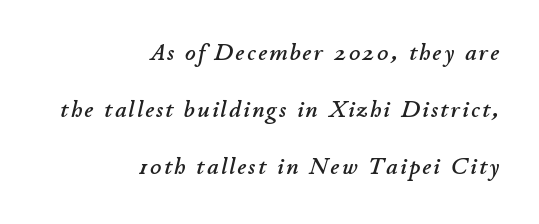
{"italic": "yes", "lean": "right", "slant_degrees": 11, "underline": "no", "align": "right", "line_spacing": "loose", "line_spacing_ratio": 2.47, "glyph_px": 23}
